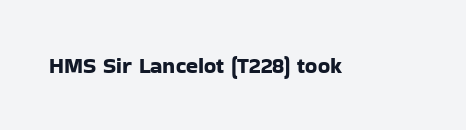
Tall strokes in this sample are plumb rather than angled. Short note: letters normally spaced. Lines of text with bare space underneath.
